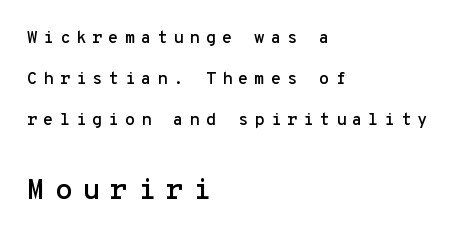
Note the uniform advance width — an 'i' takes as much space as an 'm'. Caption: multi-line text, flush left, ragged right. The horizontal fit of the characters is loose and conspicuously gappy. These two chunks differ in scale, with the bottom chunk taking the larger measure.
